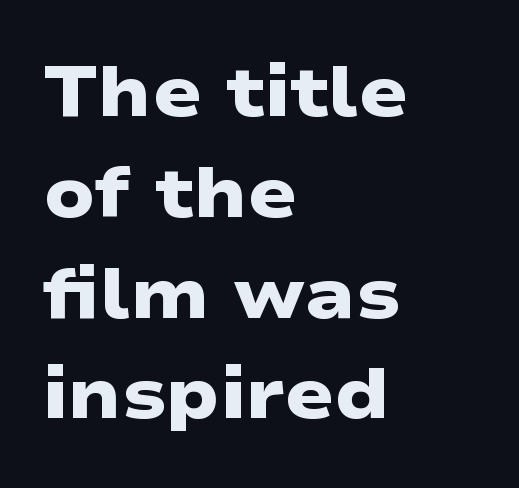
{"serif": "no", "bold": "yes", "weight": "heavy", "width": "wide", "stroke_contrast": "low", "x_height": "medium", "monospaced": "no", "underline": "no", "align": "left", "line_spacing": "normal", "line_spacing_ratio": 1.4, "letter_spacing": "normal", "letter_spacing_em": 0.0, "glyph_px": 72}
